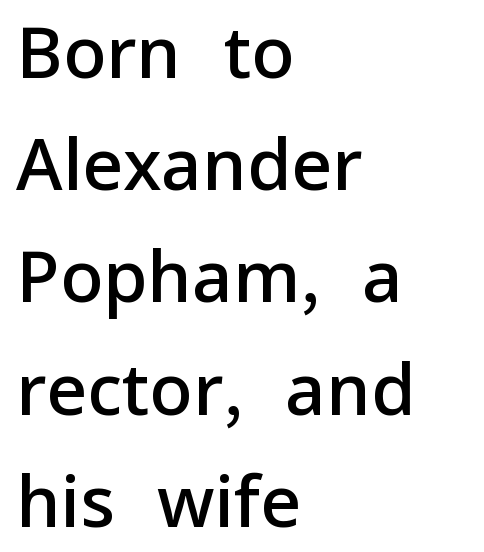
The image shows 71 px semibold sans-serif type, upright; set left-aligned, normal line spacing (1.58x), normal letter spacing, not underlined; low stroke contrast and a medium x-height.
